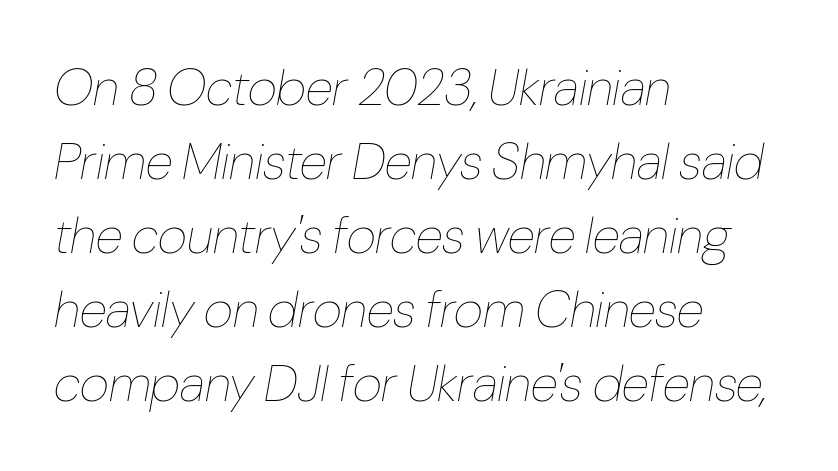
Standard letterfit; no display-style spreading of the glyphs. Only glyphs here, with clear space below each row. Spacing verdict: proportional, widths tailored to each character. A normal amount of white space separates one row of letters from the next. The text block is weighted toward the left margin, trailing off unevenly rightward.
